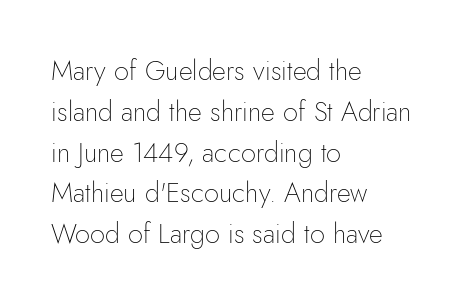
{"italic": "no", "bold": "no", "underline": "no", "align": "left", "line_spacing": "normal", "line_spacing_ratio": 1.51, "letter_spacing": "normal", "letter_spacing_em": 0.0, "glyph_px": 27}
